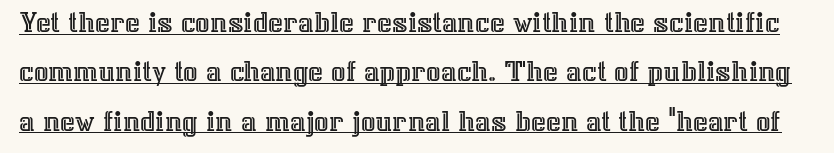
The image shows 32 px text type, upright; set normal line spacing (1.54x), normal letter spacing, underlined; a medium x-height.
